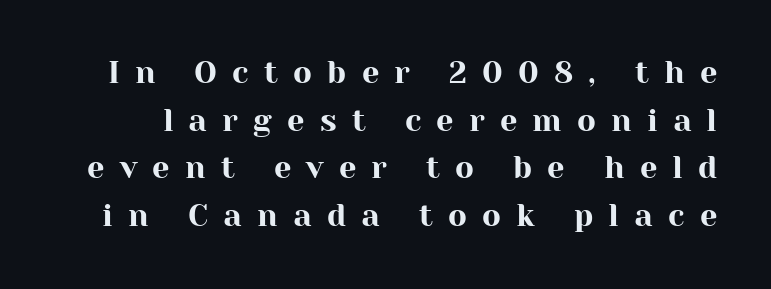
{"serif": "yes", "italic": "no", "width": "normal", "stroke_contrast": "high", "x_height": "medium", "monospaced": "no", "underline": "no", "line_spacing": "normal", "line_spacing_ratio": 1.54, "letter_spacing": "wide", "letter_spacing_em": 0.49, "glyph_px": 31}
